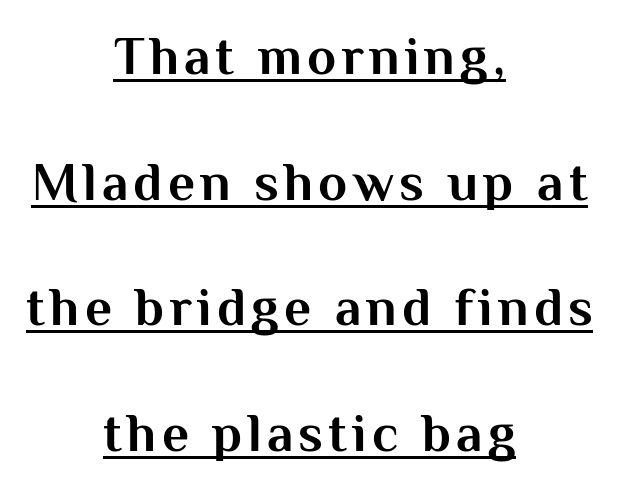
The image shows 53 px bold sans-serif type, upright; set centered, loose line spacing (2.37x), underlined; medium stroke contrast and a medium x-height.
